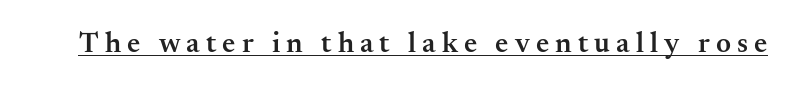
{"serif": "yes", "italic": "no", "bold": "semi", "weight": "semibold", "width": "normal", "stroke_contrast": "medium", "x_height": "small", "monospaced": "no", "underline": "yes", "letter_spacing": "wide", "letter_spacing_em": 0.21, "glyph_px": 29}
